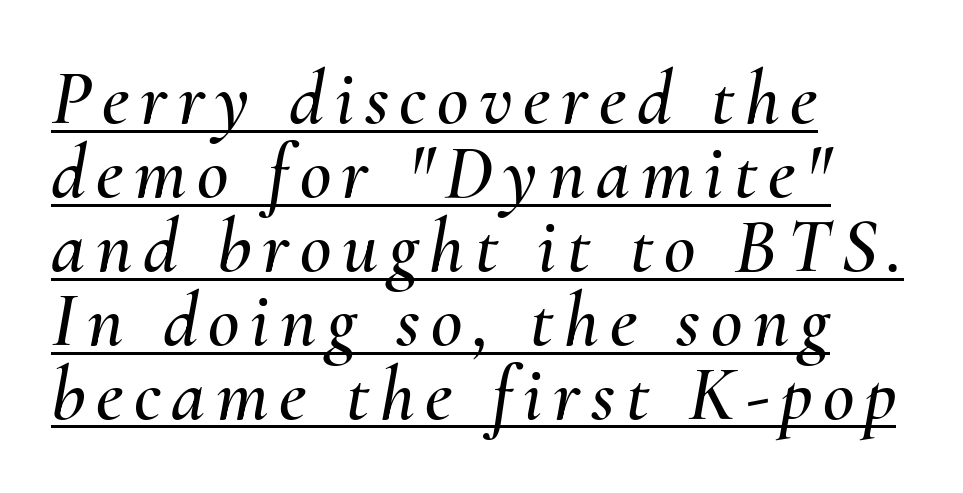
Compared with undecorated copy, this sample adds a rule below the words. Is the block centered? No — it sits flush against the left margin. If you measured baseline to baseline, you'd find a short distance. It's the slanting kind of type. This sample has the flowing, uneven cadence of proportional lettering.
